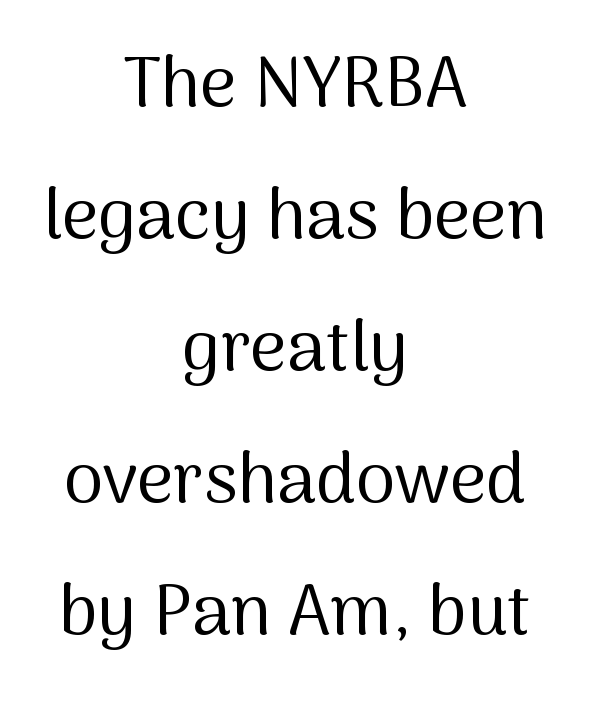
Q: Is the text bold? A: No.
Q: Is the text italic (slanted)? A: No, it is upright.
Q: Is the typeface a serif or a sans-serif typeface? A: Sans-serif.
Q: Is the text underlined? A: No.
Q: How is the paragraph aligned? A: Centered.
Q: Is the spacing between letters normal or unusually wide? A: Normal.
Q: Width (condensed, normal, or wide)? A: Normal.
Q: Stroke contrast? A: Medium.
Q: x-height? A: Medium.
Q: Monospaced? A: No.
